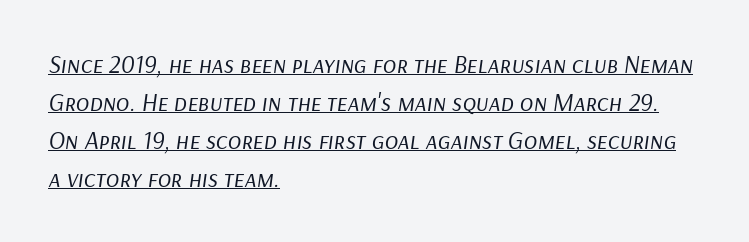
Students, note that the glyphs here touch the page at normal intervals. Observe the lean: these are italic letterforms. The paragraph has a hard left edge and a soft right edge. Like a heading marked for emphasis, these lines bear an underscore.
